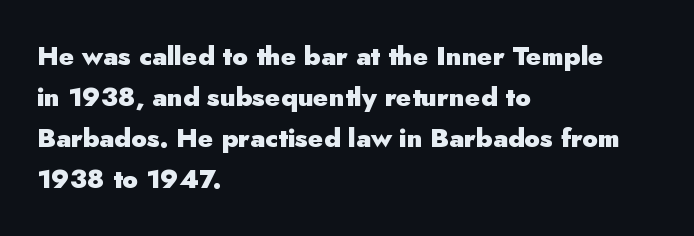
The image shows 26 px bold type, upright; set left-aligned, normal line spacing (1.58x), normal letter spacing, not underlined.
